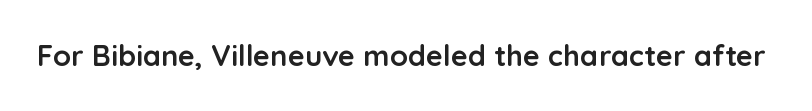
The image shows 29 px semibold sans-serif type, upright; set normal letter spacing, not underlined; low stroke contrast and a medium x-height.
